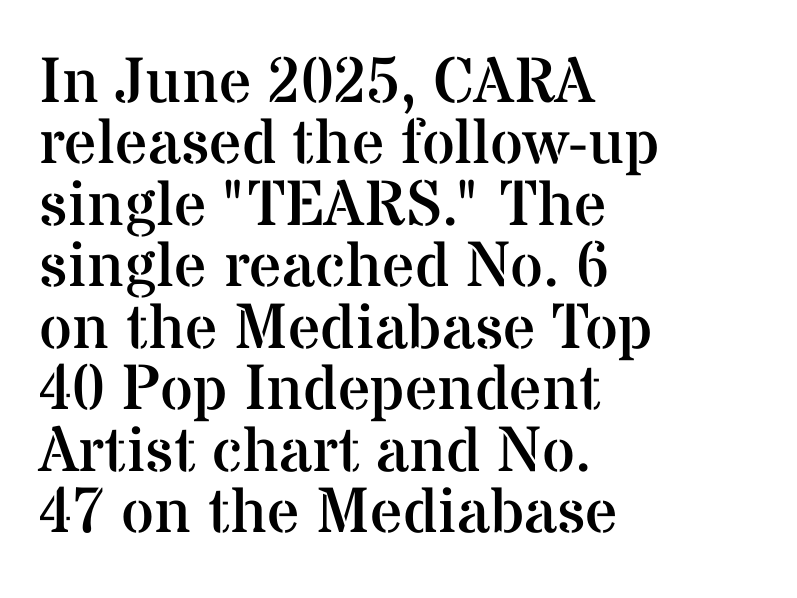
The image shows 64 px regular-weight serif type, upright; set left-aligned, tight line spacing (0.96x), normal letter spacing, not underlined; medium stroke contrast and a medium x-height.
